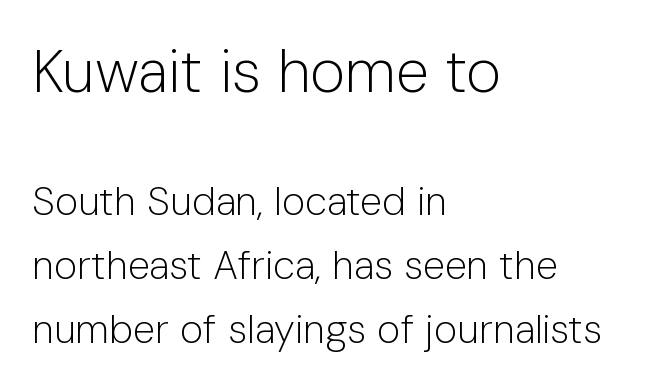
The image shows 60 px light sans-serif type, upright; set left-aligned, normal line spacing (1.59x), normal letter spacing, not underlined; the first (top) block is 1.5x larger; low stroke contrast and a medium x-height.
